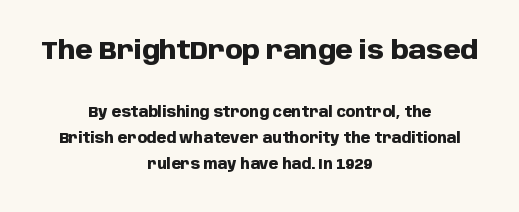
Does the bottom block carry the larger type? No, the top block does. Letters rest on an invisible, unmarked baseline. Does the weight exceed regular? Yes, all the way to bold. The typesetter chose a symmetrical, centered arrangement here.
